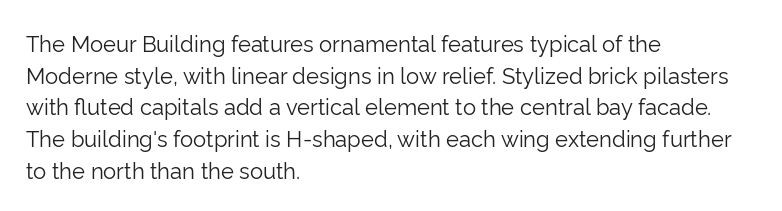
Ordinary non-slanted type is in use. Whoever set this chose a conventional vertical rhythm. Nothing unusual about the tracking: characters are spaced as the font intends. Every row of glyphs begins at an identical x-position on the left.
